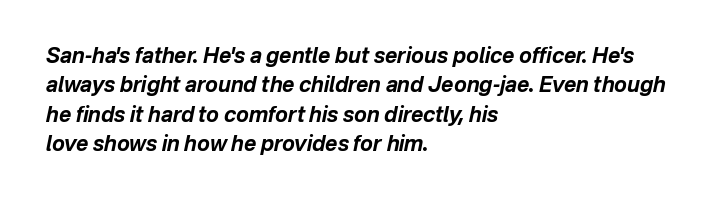
Q: Is the text bold? A: Yes.
Q: Is the text italic (slanted)? A: Yes, it leans right by about 12 degrees.
Q: Is the text underlined? A: No.
Q: How is the paragraph aligned? A: Left-aligned.
Q: Is the spacing between letters normal or unusually wide? A: Normal.
Q: Is the spacing between lines tight, normal or loose? A: Normal.
